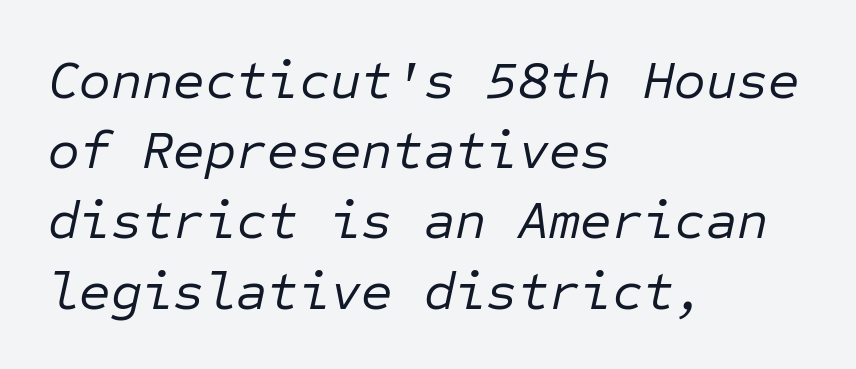
The image shows 54 px regular-weight type, italic (leaning right), monospaced; set left-aligned, normal line spacing (1.3x), normal letter spacing, not underlined; low stroke contrast and a medium x-height.
